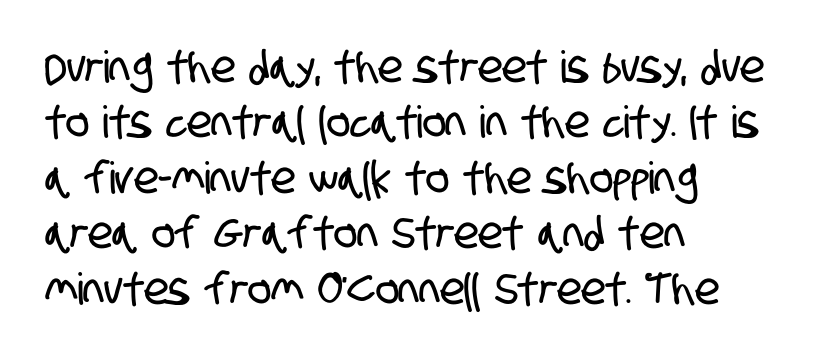
Observe the absence of serifs on each vertical stroke in this sample. You could not count columns in this text — the font is proportionally spaced. No extra tracking has been applied to these lines. Is the block centered? No — it sits flush against the left margin.
